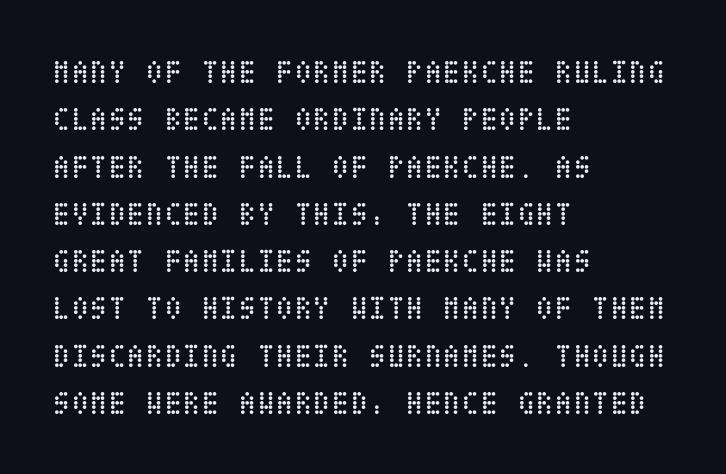
Casual observation: everything's shoved over to the left. Ordinary non-slanted type is in use. Is the type heavy? It reads as light-to-regular instead. The rows are spaced the way most documents space them.
